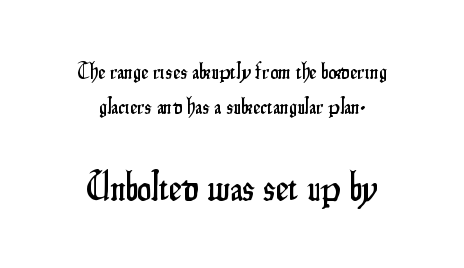
Posture: straight, roman, zero tilt. Here the designer chose a conventional face with non-uniform glyph widths. Leading matches the norm, producing a regular column. The passage is arranged like a title page — every line centered. Character size in the trailing block exceeds that of the leading block. Underlining? Definitely not there.
